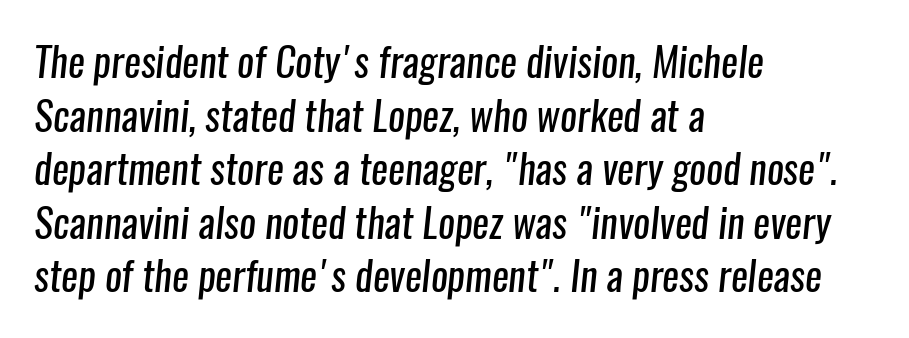
{"serif": "no", "bold": "no", "weight": "regular", "width": "condensed", "stroke_contrast": "low", "x_height": "medium", "monospaced": "no", "underline": "no", "align": "left", "line_spacing": "normal", "line_spacing_ratio": 1.34, "letter_spacing": "normal", "letter_spacing_em": 0.0, "glyph_px": 40}
